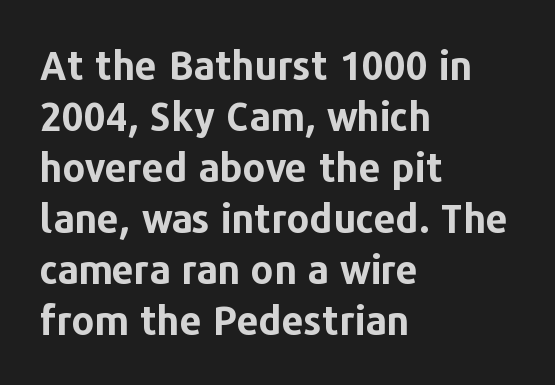
Which margin do the lines hug? The left one — the right edge is uneven. Varying glyph widths throughout — classic text-font behaviour. The specimen omits any rule beneath the text block's lines. Notice how descenders clear the ascenders below comfortably — that's standard leading.
